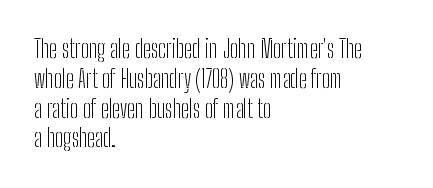
If you drew a line through each stem, it would be perfectly vertical. Tracking value appears to be zero — textbook default spacing. The rag falls on the right side of this text block. The face looks like a standard text weight, possibly lighter. The string is rendered with underlining switched off.
